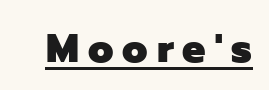
The image shows 41 px heavy sans-serif type, upright; set unusually wide letter spacing (+0.22 em), underlined; low stroke contrast and a medium x-height.
